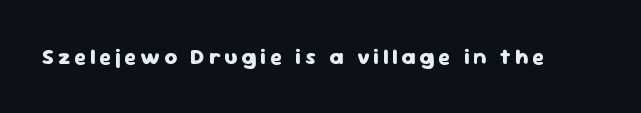
Q: Is the text bold? A: Yes.
Q: Is the text italic (slanted)? A: No, it is upright.
Q: Is the text underlined? A: No.
